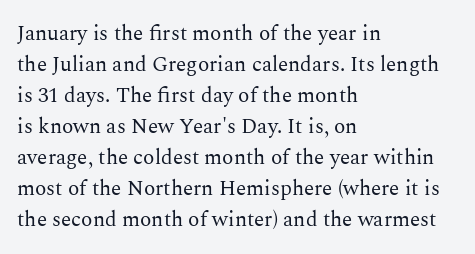
{"italic": "no", "bold": "no", "underline": "no", "align": "left", "line_spacing": "normal", "line_spacing_ratio": 1.48, "letter_spacing": "normal", "letter_spacing_em": 0.0, "glyph_px": 21}
